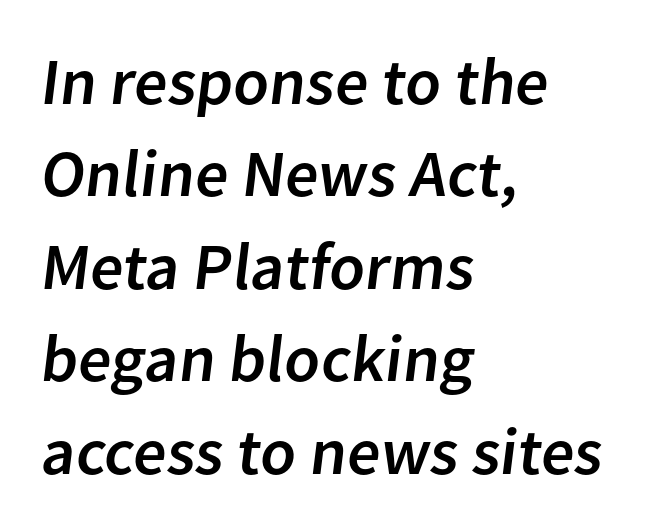
Q: Is the typeface a serif or a sans-serif typeface? A: Sans-serif.
Q: Is the text underlined? A: No.
Q: How is the paragraph aligned? A: Left-aligned.
Q: Is the spacing between letters normal or unusually wide? A: Normal.
Q: Is the spacing between lines tight, normal or loose? A: Normal.
Q: Width (condensed, normal, or wide)? A: Normal.
Q: Stroke contrast? A: Low.
Q: x-height? A: Medium.
Q: Monospaced? A: No.
